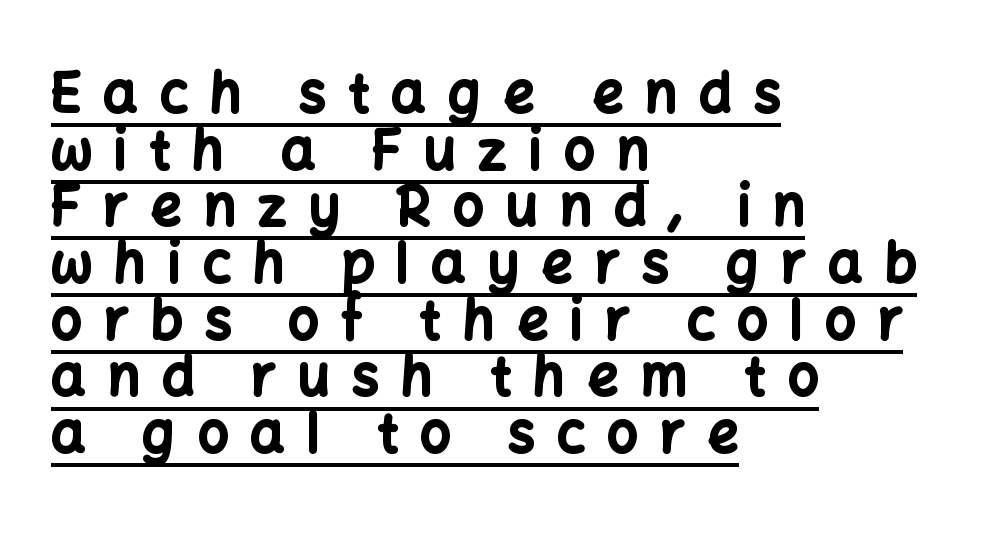
Q: Is the text bold? A: Yes.
Q: Is the text italic (slanted)? A: No, it is upright.
Q: Is the typeface a serif or a sans-serif typeface? A: Sans-serif.
Q: Is the text underlined? A: Yes.
Q: How is the paragraph aligned? A: Left-aligned.
Q: Is the spacing between letters normal or unusually wide? A: Unusually wide.
Q: Is the spacing between lines tight, normal or loose? A: Tight.
Q: Width (condensed, normal, or wide)? A: Normal.
Q: Stroke contrast? A: Low.
Q: x-height? A: Medium.
Q: Monospaced? A: No.
